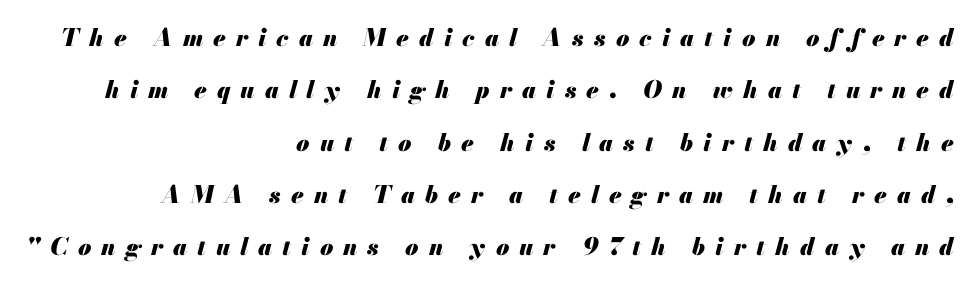
The image shows 24 px bold type, italic (leaning right); set right-aligned, loose line spacing (2.18x), unusually wide letter spacing (+0.42 em), not underlined.
